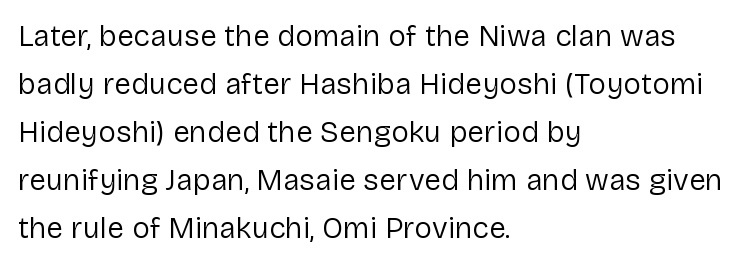
Where is the straight margin? On the left. The space between consecutive lines is moderate. There is no visible air inserted between adjacent glyphs. The font is comparable to plain body text, perhaps lighter. The baseline area is clear.
